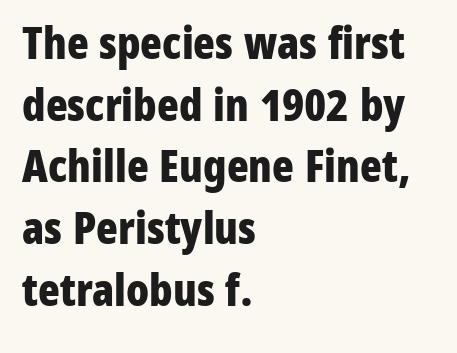
The image shows 45 px bold, condensed sans-serif type, upright; set left-aligned, normal line spacing (1.37x), normal letter spacing, not underlined; low stroke contrast and a medium x-height.
